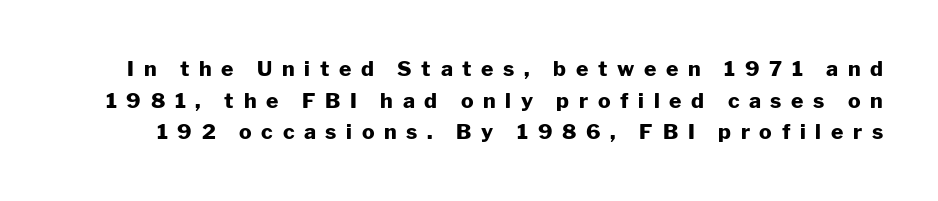
Q: Is the text bold? A: Yes.
Q: Is the text italic (slanted)? A: No, it is upright.
Q: Is the text underlined? A: No.
Q: Is the spacing between letters normal or unusually wide? A: Unusually wide.
Q: Is the spacing between lines tight, normal or loose? A: Normal.
